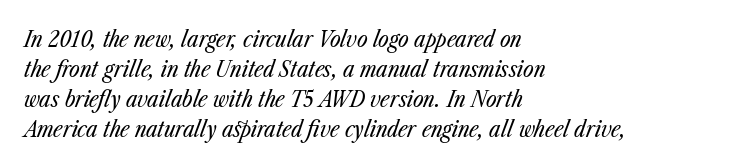
The image shows 23 px text type, italic (leaning right); set left-aligned, normal line spacing (1.3x), normal letter spacing, not underlined.
